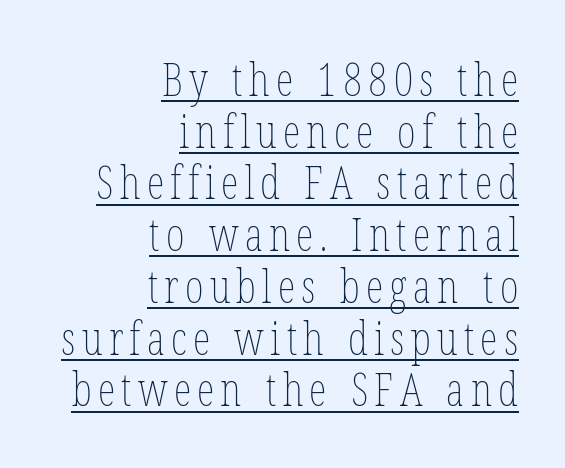
The image shows 45 px thin, condensed type, upright; set right-aligned, tight line spacing (1.15x), underlined; low stroke contrast and a medium x-height.
